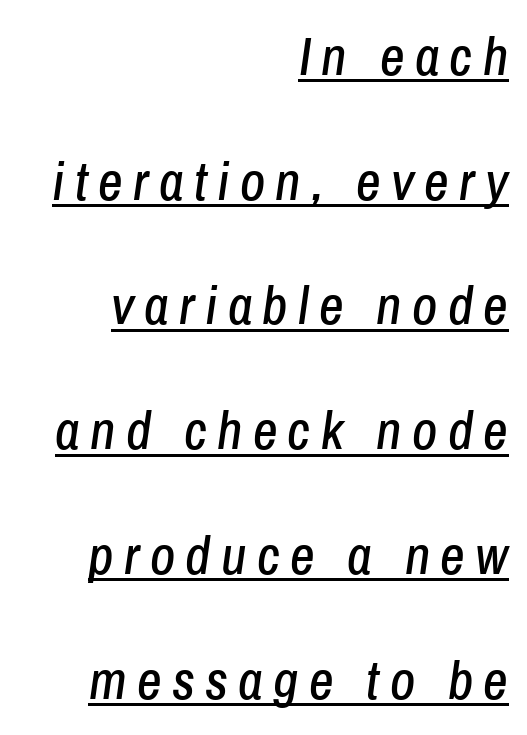
{"italic": "yes", "lean": "right", "slant_degrees": 8, "width": "condensed", "stroke_contrast": "low", "x_height": "medium", "monospaced": "no", "underline": "yes", "align": "right", "line_spacing": "loose", "line_spacing_ratio": 2.31, "glyph_px": 54}
